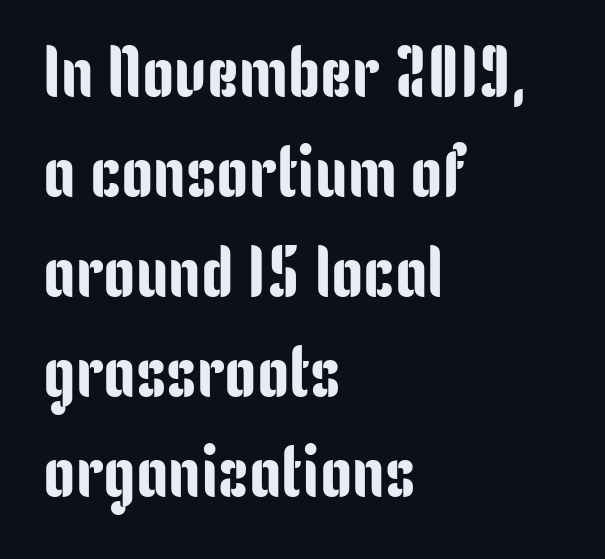
Q: Is the text italic (slanted)? A: No, it is upright.
Q: Is the typeface a serif or a sans-serif typeface? A: Sans-serif.
Q: Is the text underlined? A: No.
Q: How is the paragraph aligned? A: Left-aligned.
Q: Is the spacing between letters normal or unusually wide? A: Normal.
Q: Is the spacing between lines tight, normal or loose? A: Normal.
Q: Width (condensed, normal, or wide)? A: Condensed.
Q: Stroke contrast? A: Low.
Q: x-height? A: Medium.
Q: Monospaced? A: No.
